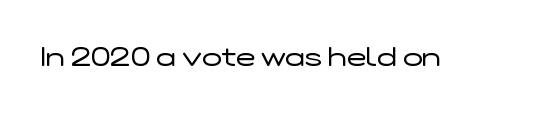
Q: Is the text bold? A: No.
Q: Is the text italic (slanted)? A: No, it is upright.
Q: Is the text underlined? A: No.
Q: Is the spacing between letters normal or unusually wide? A: Normal.
